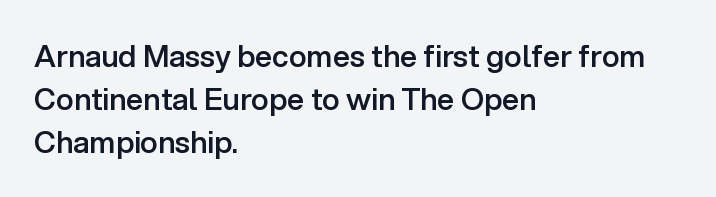
{"serif": "no", "italic": "no", "bold": "semi", "weight": "semibold", "width": "normal", "stroke_contrast": "low", "x_height": "medium", "monospaced": "no", "underline": "no", "align": "left", "line_spacing": "normal", "line_spacing_ratio": 1.43, "letter_spacing": "normal", "letter_spacing_em": 0.0, "glyph_px": 30}
